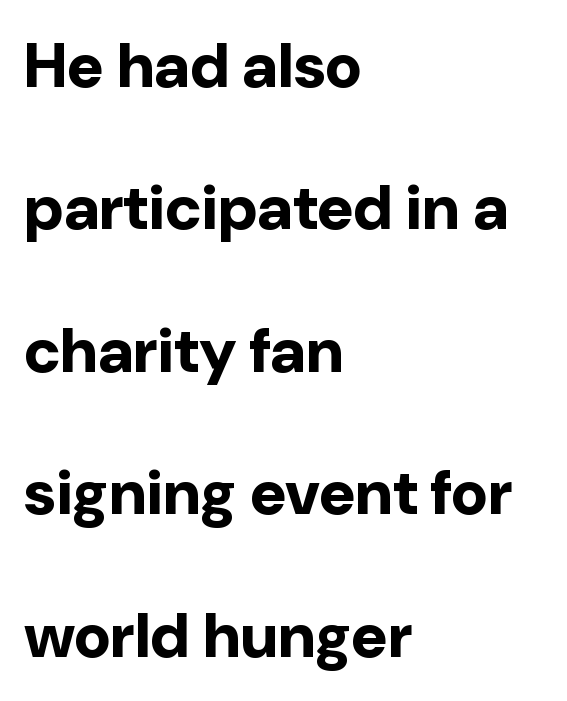
Leading: increased. Short note: letters normally spaced. Teacher's note: observe the even left margin — that is flush-left alignment. Words float on clear page, feet unadorned. Emphasis by weight is at full strength: bold.
